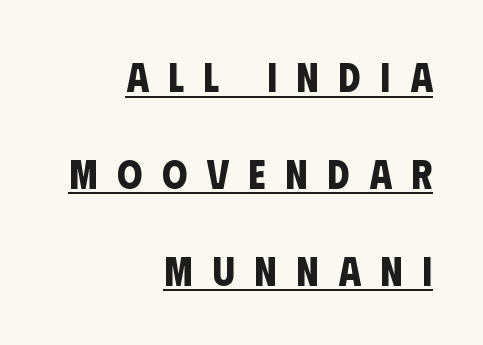
Q: Is the text bold? A: Yes.
Q: Is the typeface a serif or a sans-serif typeface? A: Sans-serif.
Q: Is the text underlined? A: Yes.
Q: How is the paragraph aligned? A: Right-aligned.
Q: Is the spacing between letters normal or unusually wide? A: Unusually wide.
Q: Is the spacing between lines tight, normal or loose? A: Loose.
Q: Width (condensed, normal, or wide)? A: Condensed.
Q: Stroke contrast? A: Low.
Q: x-height? A: Large.
Q: Monospaced? A: No.
